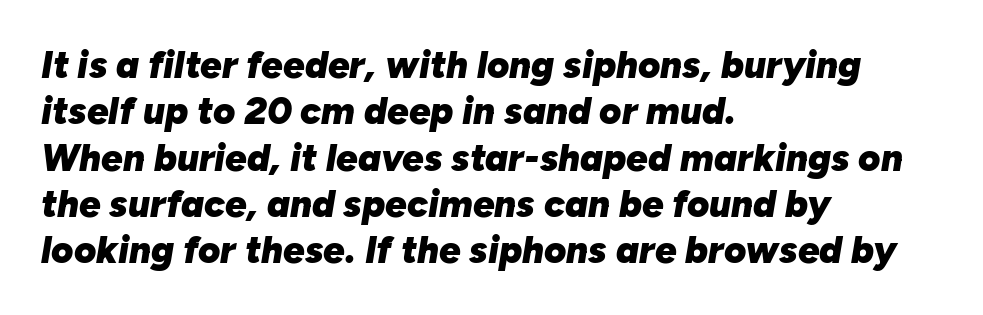
The gaps between neighbouring characters are ordinary and unremarkable. Italic: yes, the glyphs are oblique. Casual observation: everything's shoved over to the left. The font is running at its bold setting. Plain, unruled lines of type.
